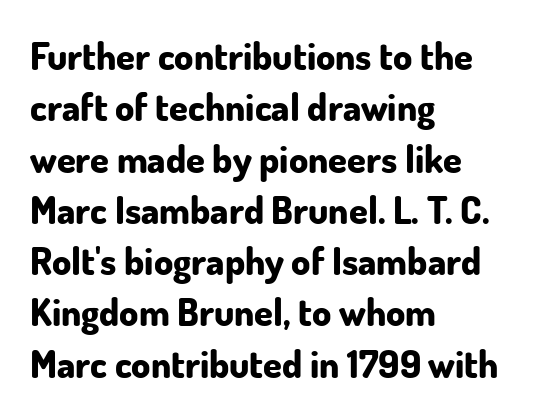
{"serif": "no", "italic": "no", "bold": "yes", "weight": "bold", "width": "normal", "stroke_contrast": "low", "x_height": "small", "monospaced": "no", "underline": "no", "align": "left", "line_spacing": "normal", "line_spacing_ratio": 1.35, "letter_spacing": "normal", "letter_spacing_em": 0.0, "glyph_px": 38}
